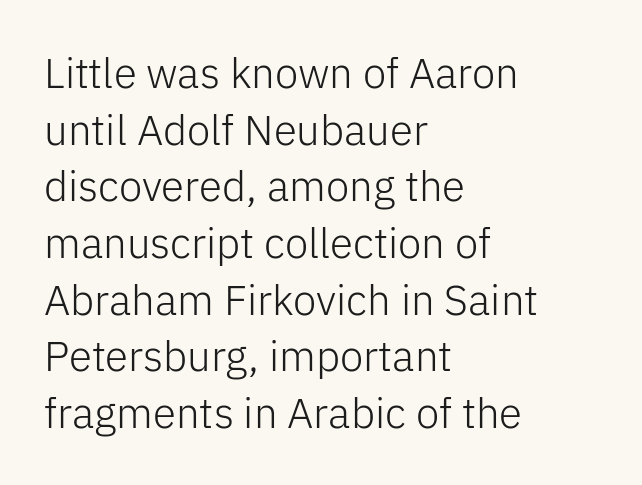
The image shows 42 px light sans-serif type, upright; set left-aligned, normal line spacing (1.35x), normal letter spacing, not underlined; low stroke contrast and a medium x-height.
